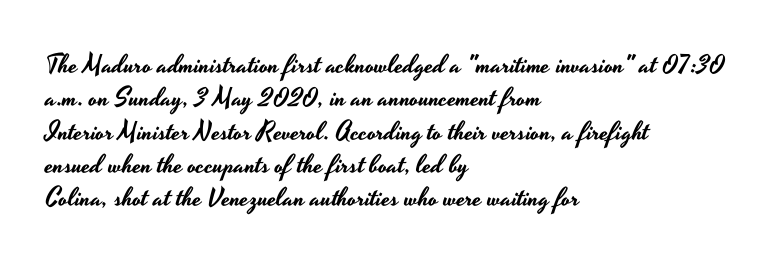
The image shows 26 px text type; set left-aligned, normal line spacing (1.28x), normal letter spacing, not underlined.
